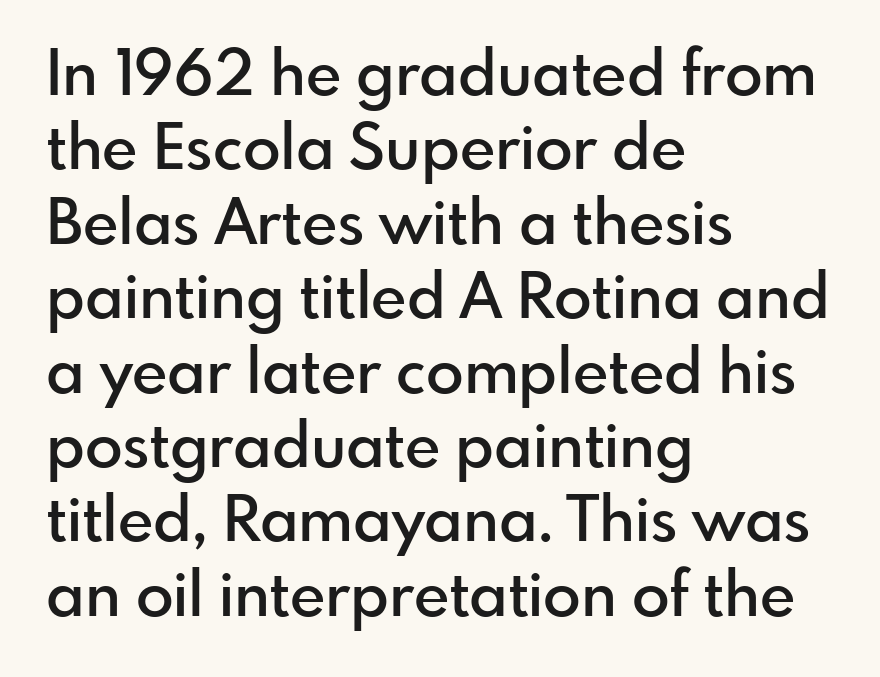
The image shows 62 px semibold sans-serif type, upright; set left-aligned, line spacing 1.2x, normal letter spacing, not underlined; low stroke contrast and a small x-height.
